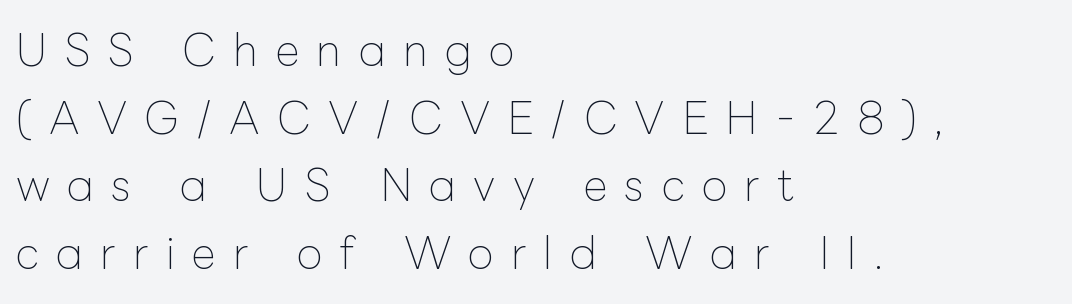
Q: Is the text bold? A: No.
Q: Is the text italic (slanted)? A: No, it is upright.
Q: Is the text underlined? A: No.
Q: How is the paragraph aligned? A: Left-aligned.
Q: Is the spacing between letters normal or unusually wide? A: Unusually wide.
Q: Is the spacing between lines tight, normal or loose? A: Normal.
Q: Width (condensed, normal, or wide)? A: Normal.
Q: Stroke contrast? A: Low.
Q: x-height? A: Medium.
Q: Monospaced? A: No.
